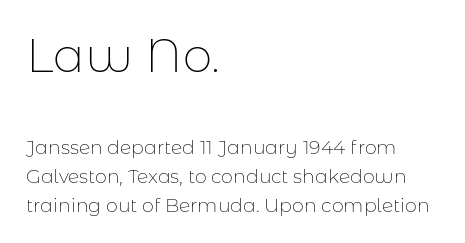
Q: Is the text bold? A: No.
Q: Is the text italic (slanted)? A: No, it is upright.
Q: Is the typeface a serif or a sans-serif typeface? A: Sans-serif.
Q: Is the text underlined? A: No.
Q: How is the paragraph aligned? A: Left-aligned.
Q: Is the spacing between letters normal or unusually wide? A: Normal.
Q: Is the spacing between lines tight, normal or loose? A: Normal.
Q: Which block of text is set in a larger size, the first (top) or the second (bottom)? A: The first (top) one.
Q: Width (condensed, normal, or wide)? A: Normal.
Q: Stroke contrast? A: Low.
Q: x-height? A: Medium.
Q: Monospaced? A: No.
